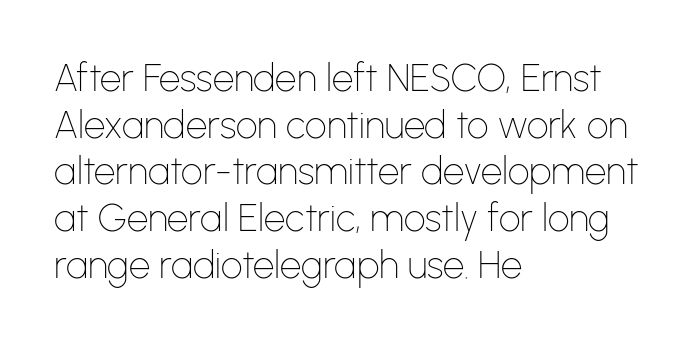
{"serif": "no", "italic": "no", "bold": "no", "weight": "thin", "width": "normal", "stroke_contrast": "low", "x_height": "medium", "monospaced": "no", "underline": "no", "align": "left", "line_spacing_ratio": 1.23, "letter_spacing": "normal", "letter_spacing_em": 0.0, "glyph_px": 38}
